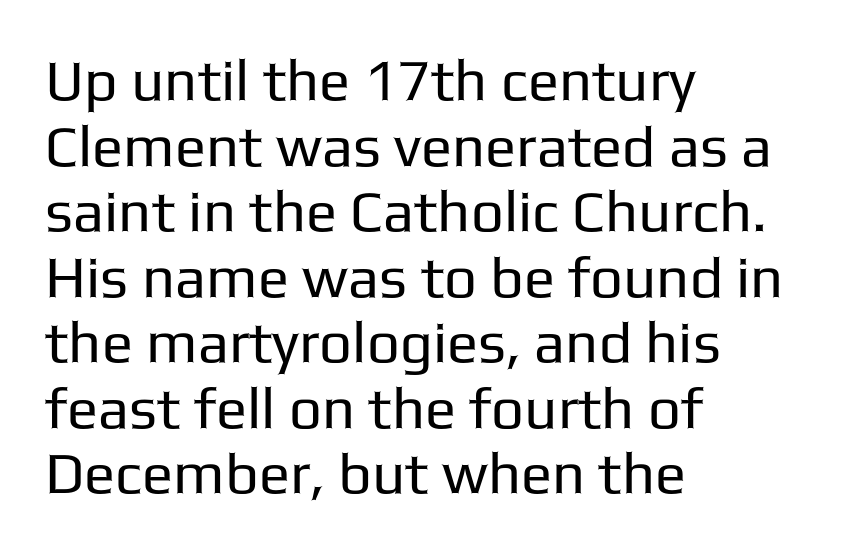
The image shows 58 px regular-weight sans-serif type, upright; set left-aligned, tight line spacing (1.13x), normal letter spacing, not underlined; low stroke contrast and a medium x-height.
